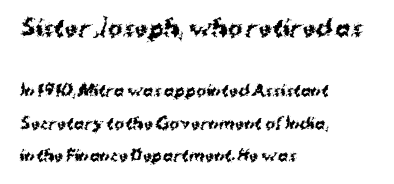
The designer gave the opening block more size than the closing block. As a designer I'd log this as weight 700, bold. The line-height multiplier appears high, well above default. The zone under the glyphs is completely vacant.
